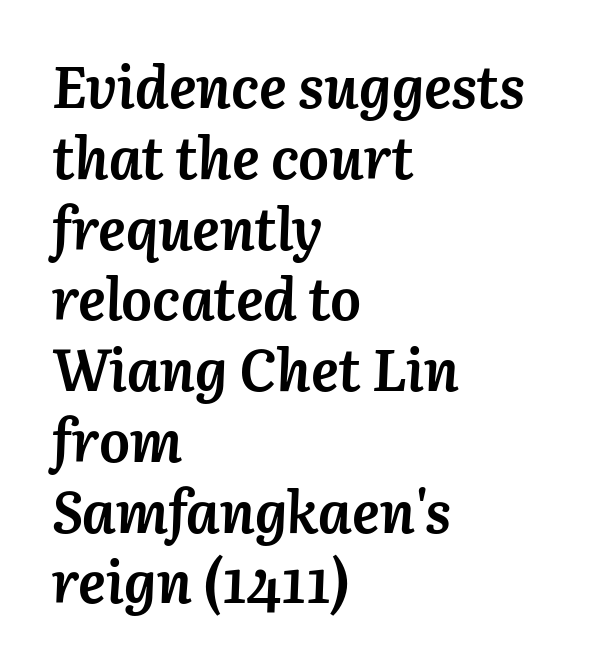
Q: Is the text bold? A: Yes.
Q: Is the text italic (slanted)? A: Yes, it leans right by about 3 degrees.
Q: Is the text underlined? A: No.
Q: How is the paragraph aligned? A: Left-aligned.
Q: Is the spacing between letters normal or unusually wide? A: Normal.
Q: Width (condensed, normal, or wide)? A: Normal.
Q: Stroke contrast? A: Medium.
Q: x-height? A: Medium.
Q: Monospaced? A: No.
